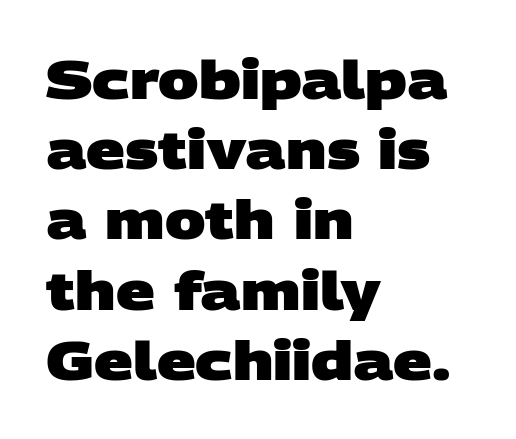
Here the designer chose a conventional face with non-uniform glyph widths. This sample uses plain, unmodified letter spacing. Reading down the block, your eye returns to a fixed left position each line. Every letter is thick-stroked: bold, no question. The passage shown stacks its lines at a standard gap. The specimen omits any rule beneath the text block's lines.
